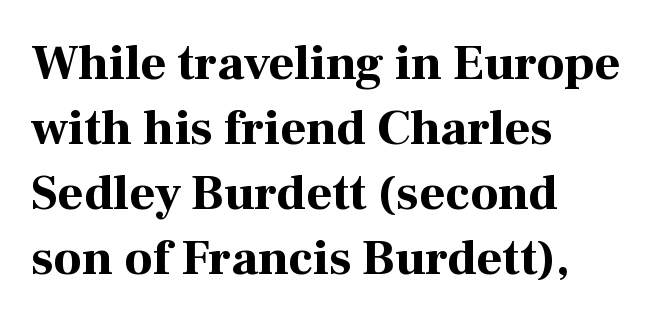
Q: Is the text bold? A: Yes.
Q: Is the text italic (slanted)? A: No, it is upright.
Q: Is the typeface a serif or a sans-serif typeface? A: Serif.
Q: Is the text underlined? A: No.
Q: How is the paragraph aligned? A: Left-aligned.
Q: Is the spacing between letters normal or unusually wide? A: Normal.
Q: Is the spacing between lines tight, normal or loose? A: Normal.
Q: Width (condensed, normal, or wide)? A: Normal.
Q: Stroke contrast? A: High.
Q: x-height? A: Medium.
Q: Monospaced? A: No.
